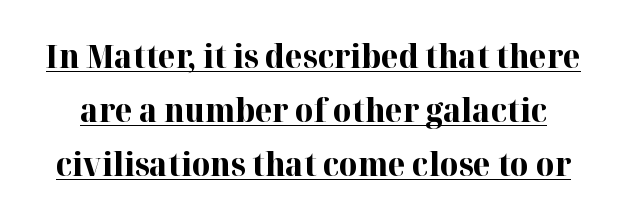
The image shows 32 px bold serif type, upright; set normal line spacing (1.68x), normal letter spacing, underlined; high stroke contrast and a medium x-height.
